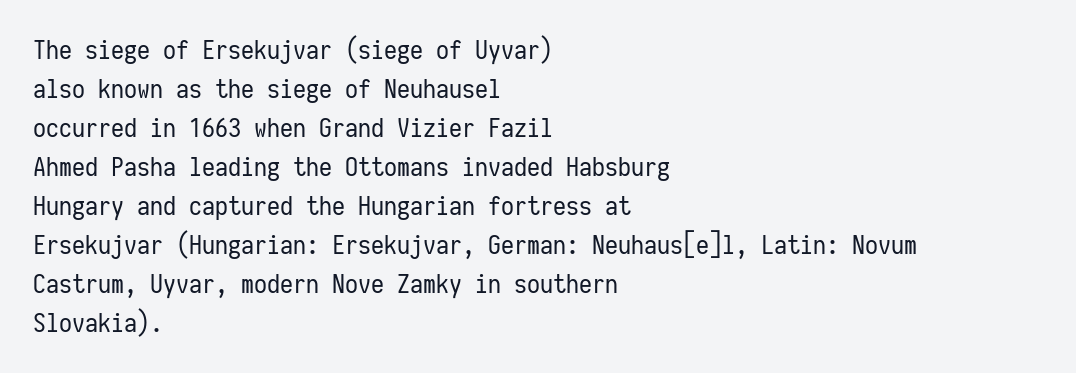
Q: Is the text bold? A: No.
Q: Is the text italic (slanted)? A: No, it is upright.
Q: Is the text underlined? A: No.
Q: How is the paragraph aligned? A: Left-aligned.
Q: Is the spacing between letters normal or unusually wide? A: Normal.
Q: Is the spacing between lines tight, normal or loose? A: Normal.
